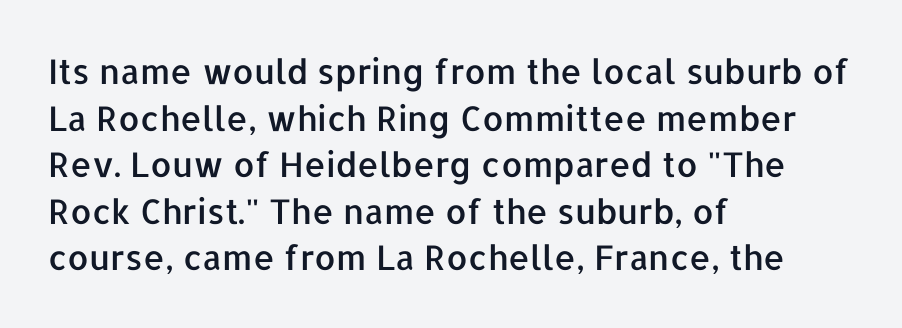
Horizontal alignment here is leftward, the default for most running prose. Interline gaps are of average width in this sample. Italic: no, the glyphs are upright roman. The typeface chosen for these lines omits serifs. Here the designer chose a conventional face with non-uniform glyph widths.
